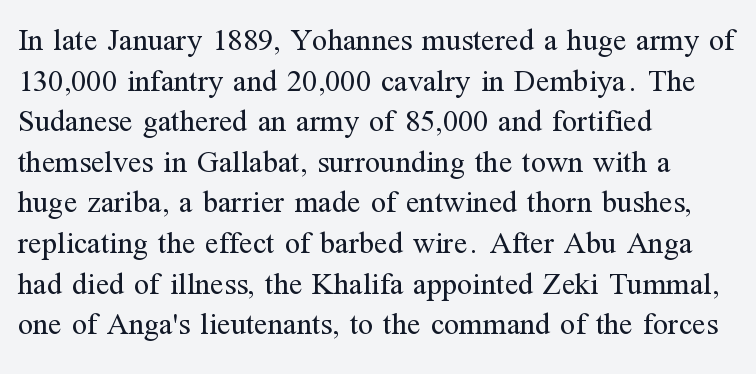
The image shows 31 px regular-weight serif type, upright; set left-aligned, normal line spacing (1.31x), normal letter spacing, not underlined; medium stroke contrast and a medium x-height.
